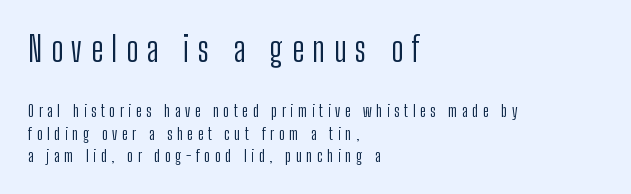
The image shows 34 px light, condensed sans-serif type, upright; set left-aligned, normal line spacing (1.32x), unusually wide letter spacing (+0.26 em), not underlined; the first (top) block is 2.0x larger; low stroke contrast and a medium x-height.
